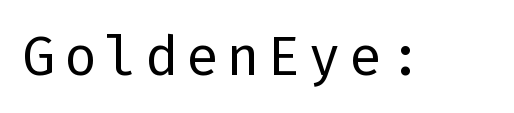
Q: Is the text bold? A: No.
Q: Is the text italic (slanted)? A: No, it is upright.
Q: Is the typeface a serif or a sans-serif typeface? A: Sans-serif.
Q: Is the text underlined? A: No.
Q: Width (condensed, normal, or wide)? A: Normal.
Q: Stroke contrast? A: Low.
Q: x-height? A: Medium.
